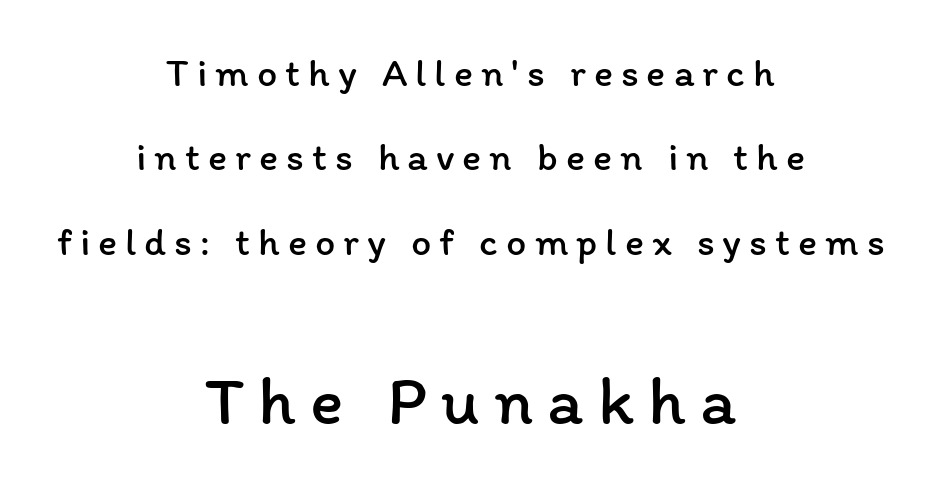
{"italic": "no", "bold": "no", "weight": "regular", "width": "normal", "stroke_contrast": "low", "x_height": "medium", "monospaced": "no", "underline": "no", "align": "center", "line_spacing": "loose", "line_spacing_ratio": 2.11, "letter_spacing": "wide", "letter_spacing_em": 0.2, "larger_block": "second", "size_ratio": 1.75, "glyph_px": 70}
